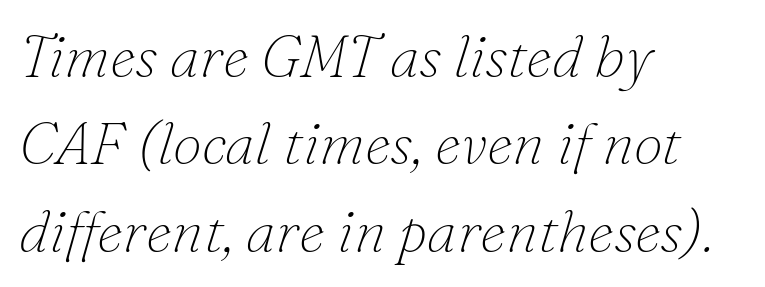
{"serif": "yes", "italic": "yes", "lean": "right", "slant_degrees": 16, "bold": "no", "weight": "thin", "width": "normal", "stroke_contrast": "low", "x_height": "small", "monospaced": "no", "underline": "no", "align": "left", "line_spacing": "normal", "line_spacing_ratio": 1.48, "letter_spacing": "normal", "letter_spacing_em": 0.0, "glyph_px": 59}
